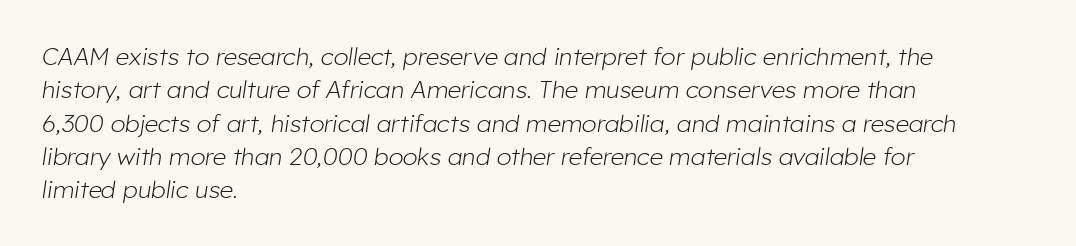
{"italic": "yes", "lean": "right", "slant_degrees": 8, "bold": "no", "underline": "no", "align": "left", "line_spacing": "normal", "line_spacing_ratio": 1.39, "letter_spacing": "normal", "letter_spacing_em": 0.0, "glyph_px": 24}
